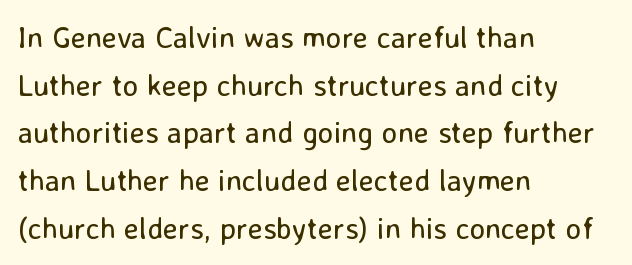
Q: Is the text bold? A: No.
Q: Is the text italic (slanted)? A: No, it is upright.
Q: Is the typeface a serif or a sans-serif typeface? A: Sans-serif.
Q: Is the text underlined? A: No.
Q: How is the paragraph aligned? A: Left-aligned.
Q: Is the spacing between letters normal or unusually wide? A: Normal.
Q: Is the spacing between lines tight, normal or loose? A: Normal.
Q: Width (condensed, normal, or wide)? A: Normal.
Q: Stroke contrast? A: Low.
Q: x-height? A: Medium.
Q: Monospaced? A: No.
